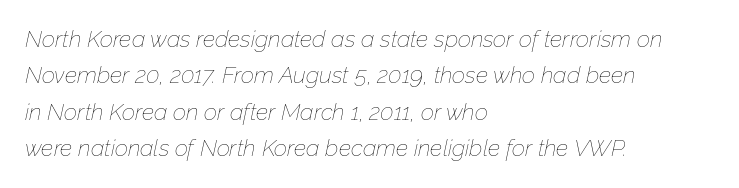
Q: Is the text bold? A: No.
Q: Is the text italic (slanted)? A: Yes, it leans right by about 12 degrees.
Q: Is the text underlined? A: No.
Q: How is the paragraph aligned? A: Left-aligned.
Q: Is the spacing between letters normal or unusually wide? A: Normal.
Q: Is the spacing between lines tight, normal or loose? A: Normal.
